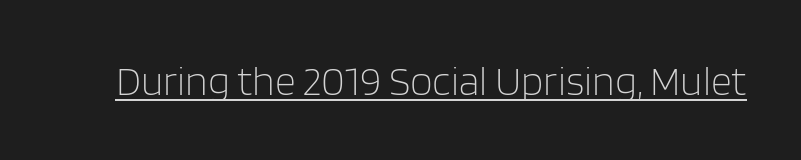
The image shows 41 px light sans-serif type, upright; set normal letter spacing, underlined; low stroke contrast and a large x-height.
